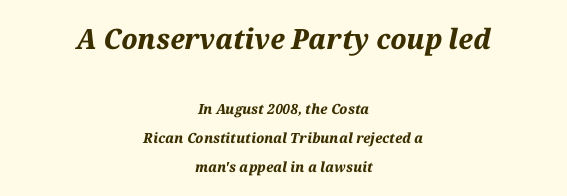
The image shows 28 px bold type, italic (leaning right); set centered, loose line spacing (2.06x), normal letter spacing, not underlined; the first (top) block is 2.0x larger; medium stroke contrast and a medium x-height.
